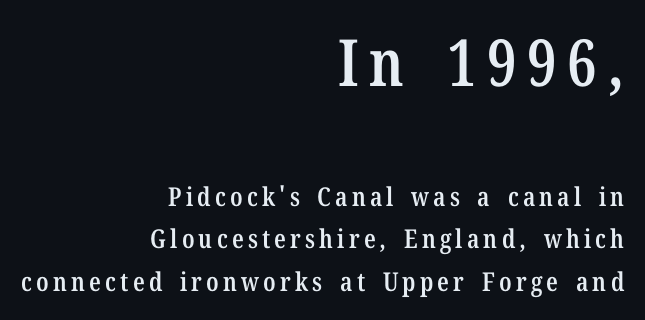
The image shows 65 px semibold, condensed serif type, upright; set right-aligned, normal line spacing (1.64x), not underlined; the first (top) block is 2.5x larger; low stroke contrast and a medium x-height.
